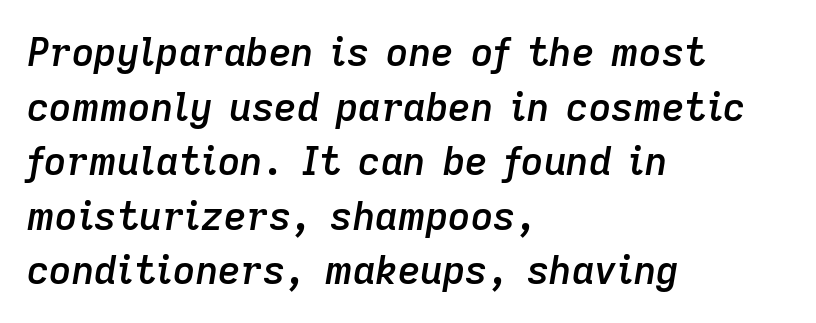
The image shows 39 px semibold type, italic (leaning right); set left-aligned, normal line spacing (1.4x), normal letter spacing, not underlined; low stroke contrast and a medium x-height.
